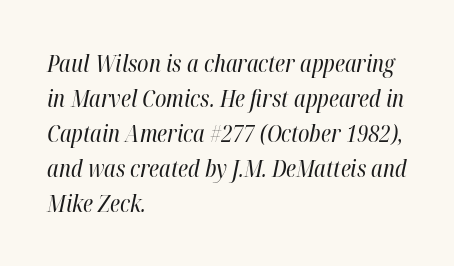
All the whitespace from short lines collects on the right. These glyphs show unthickened strokes, regular width or finer. These lines keep a tight, regular rhythm from letter to letter. Clear beneath every line of the passage. Vertically, the passage feels balanced, rows spaced as you'd expect. Tall strokes in this sample are angled rather than plumb.
